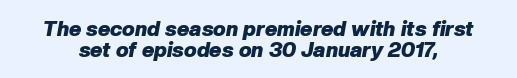
Closely set lines give the paragraph a compact silhouette. Descenders hang freely into open space. Designer's note — italics engaged. The tracking reads as untouched default to a designer's eye. Does the weight exceed regular? Yes, all the way to bold.
